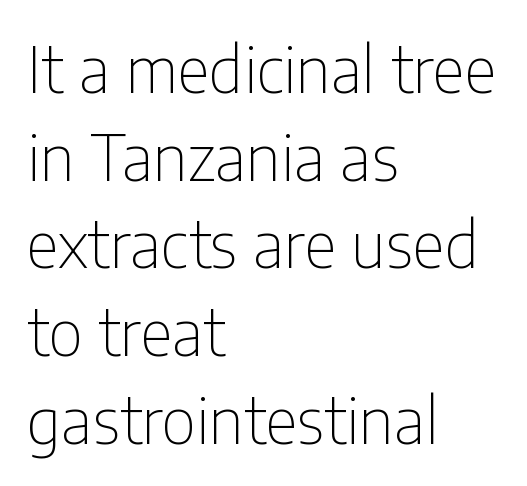
Every stem runs plumb, perpendicular to the baseline. This is sans-serif lettering, the kind often seen on screens and signage. Honestly, the letter spacing is just normal — you wouldn't notice it. Horizontally, the lines are justified to the leading edge only. Is this a heavy cut? Hardly; it is regular or lighter.
